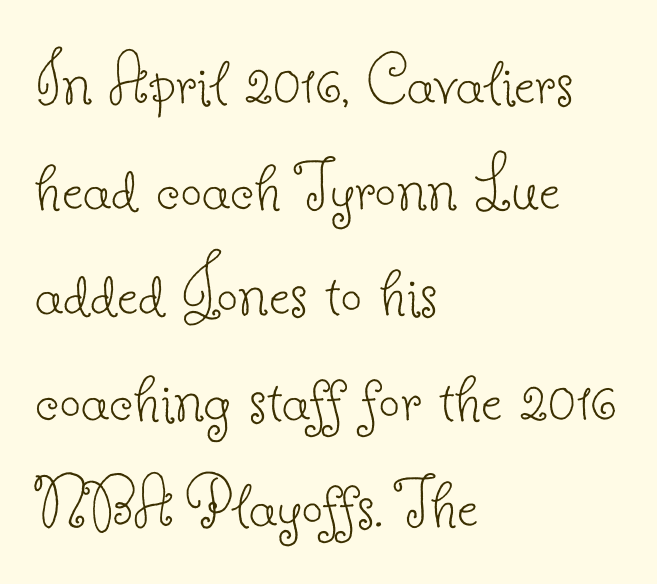
{"serif": "yes", "italic": "no", "bold": "no", "weight": "thin", "width": "normal", "stroke_contrast": "low", "x_height": "small", "monospaced": "no", "underline": "no", "align": "left", "line_spacing": "normal", "line_spacing_ratio": 1.41, "letter_spacing": "normal", "letter_spacing_em": 0.0, "glyph_px": 75}
